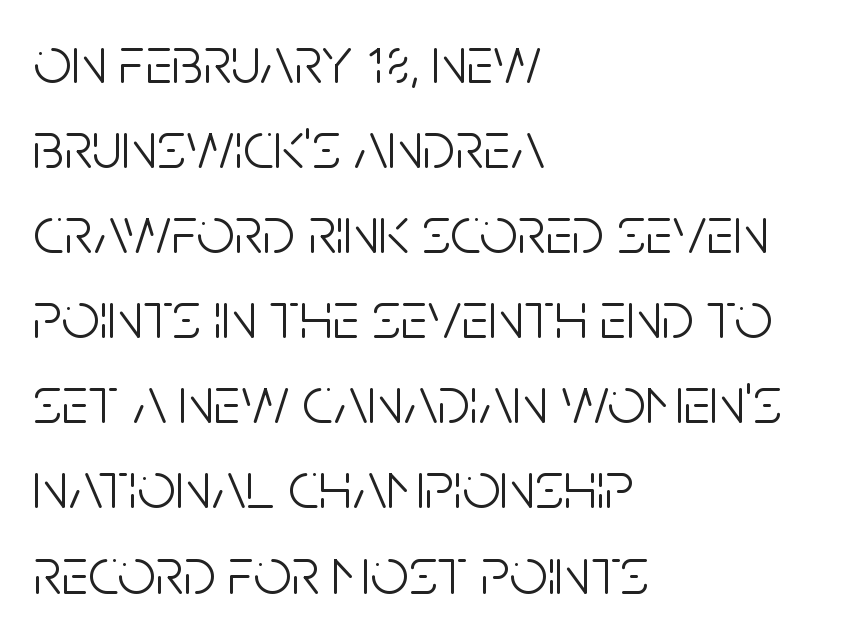
The image shows 67 px light, condensed sans-serif type, upright; set left-aligned, normal line spacing (1.27x), normal letter spacing, not underlined; low stroke contrast and a large x-height.
